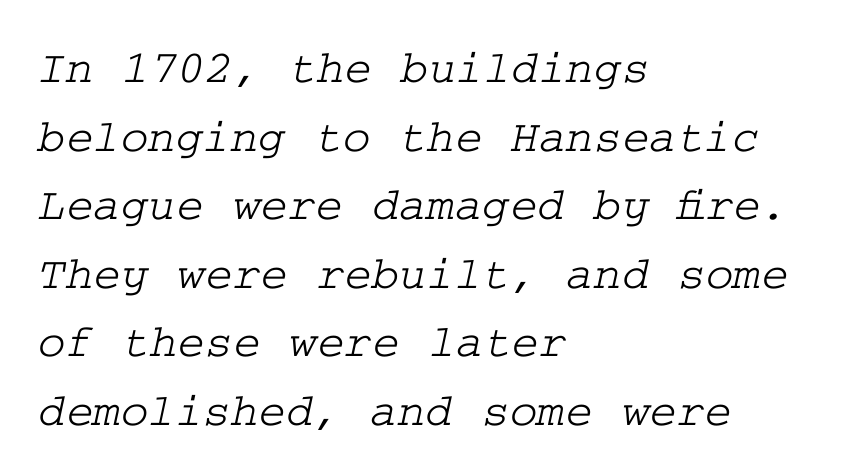
{"serif": "yes", "width": "wide", "stroke_contrast": "low", "x_height": "medium", "underline": "no", "align": "left", "line_spacing": "normal", "line_spacing_ratio": 1.46, "letter_spacing": "normal", "letter_spacing_em": 0.0, "glyph_px": 47}
